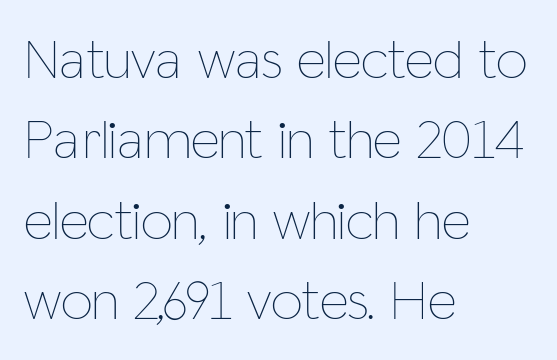
The image shows 57 px thin, condensed type, upright; set left-aligned, normal line spacing (1.41x), normal letter spacing, not underlined; low stroke contrast and a medium x-height.
